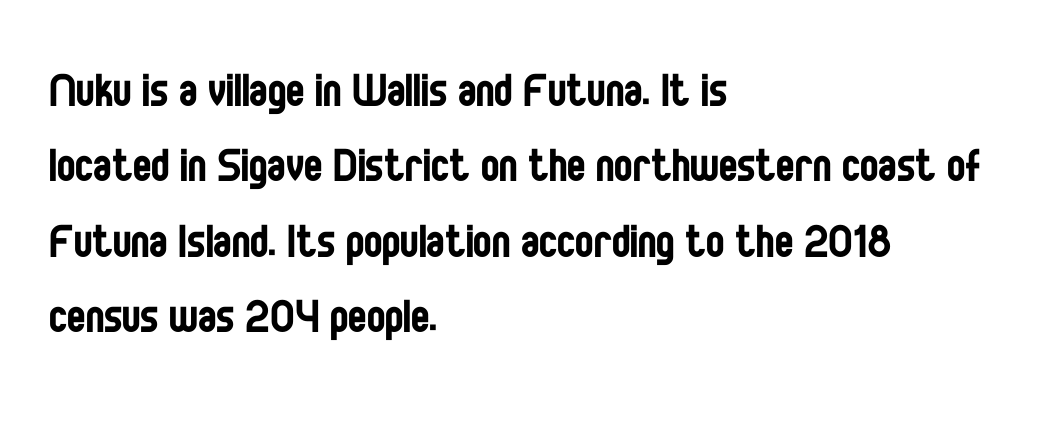
Q: Is the text bold? A: No.
Q: Is the text italic (slanted)? A: No, it is upright.
Q: Is the typeface a serif or a sans-serif typeface? A: Sans-serif.
Q: Is the text underlined? A: No.
Q: How is the paragraph aligned? A: Left-aligned.
Q: Is the spacing between letters normal or unusually wide? A: Normal.
Q: Is the spacing between lines tight, normal or loose? A: Normal.
Q: Width (condensed, normal, or wide)? A: Condensed.
Q: Stroke contrast? A: Low.
Q: x-height? A: Large.
Q: Monospaced? A: No.
